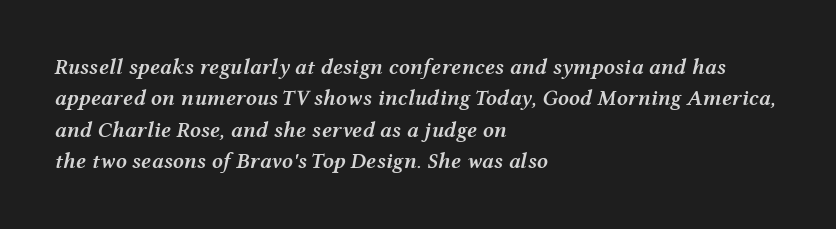
{"italic": "yes", "lean": "right", "slant_degrees": 12, "bold": "semi", "underline": "no", "align": "left", "line_spacing": "normal", "line_spacing_ratio": 1.43, "letter_spacing": "normal", "letter_spacing_em": 0.0, "glyph_px": 22}
